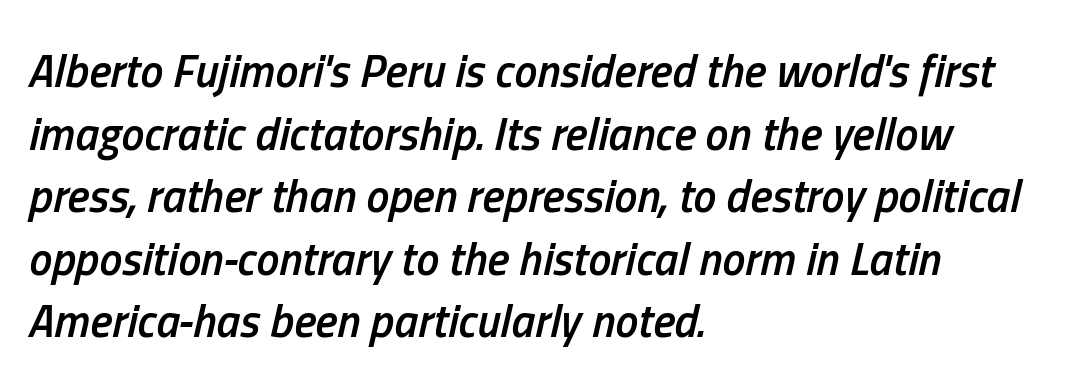
Q: Is the text bold? A: Semi-bold.
Q: Is the text italic (slanted)? A: Yes, it leans right by about 13 degrees.
Q: Is the text underlined? A: No.
Q: How is the paragraph aligned? A: Left-aligned.
Q: Is the spacing between letters normal or unusually wide? A: Normal.
Q: Is the spacing between lines tight, normal or loose? A: Normal.
Q: Width (condensed, normal, or wide)? A: Condensed.
Q: Stroke contrast? A: Low.
Q: x-height? A: Medium.
Q: Monospaced? A: No.
